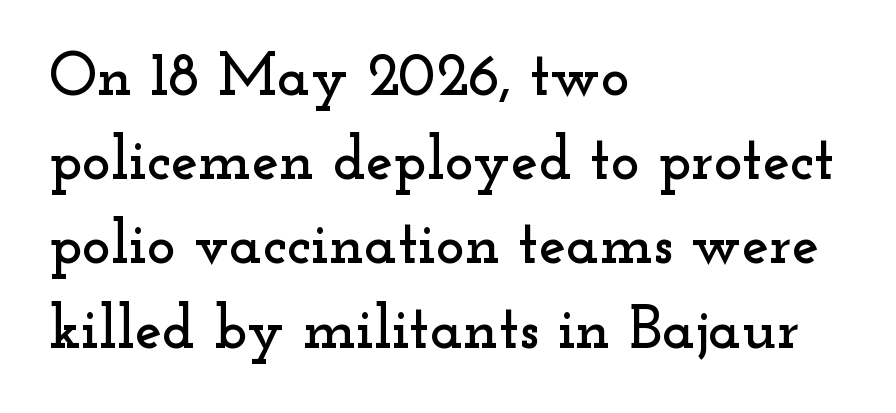
The image shows 61 px wide serif type, upright; set left-aligned, normal line spacing (1.38x), normal letter spacing, not underlined; low stroke contrast and a small x-height.
